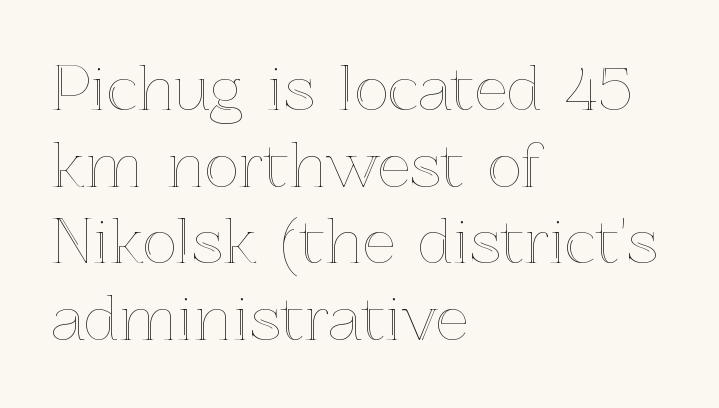
The passage shown is not underscored anywhere. The rendering uses natural spacing where letterforms have individual widths. Between one letter and the next there's only the usual sliver of space. Successive baselines arrive at the customary interval.
